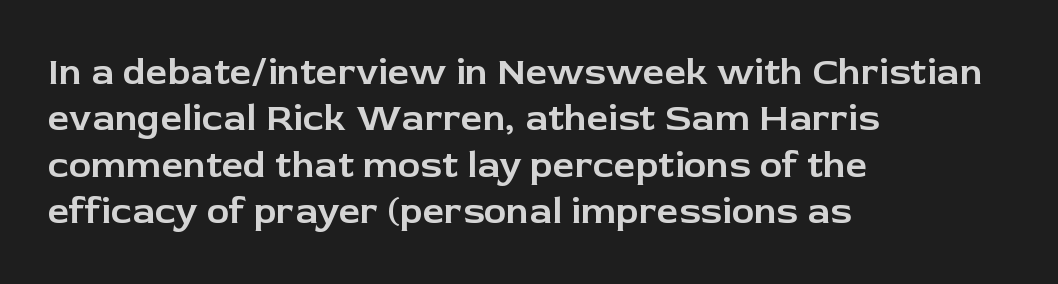
The specimen omits any rule beneath the text block's lines. Reading down the block, your eye returns to a fixed left position each line. The letters advance in unequal steps, a hallmark of proportional type. Observe the ordinary spacing: letters are neighbours, not strangers. Nope, not italic — everything's standing straight. This rendering employs a face without finishing strokes, i.e., a sans-serif.
